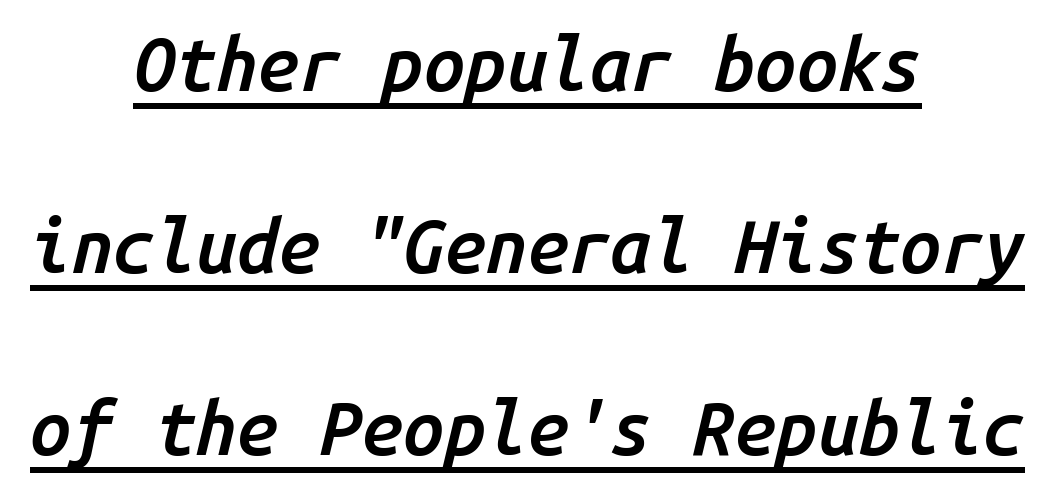
Q: Is the text bold? A: Semi-bold.
Q: Is the text italic (slanted)? A: Yes, it leans right by about 14 degrees.
Q: Is the text underlined? A: Yes.
Q: How is the paragraph aligned? A: Centered.
Q: Is the spacing between letters normal or unusually wide? A: Normal.
Q: Is the spacing between lines tight, normal or loose? A: Loose.
Q: Width (condensed, normal, or wide)? A: Normal.
Q: Stroke contrast? A: Low.
Q: x-height? A: Medium.
Q: Monospaced? A: Yes.
